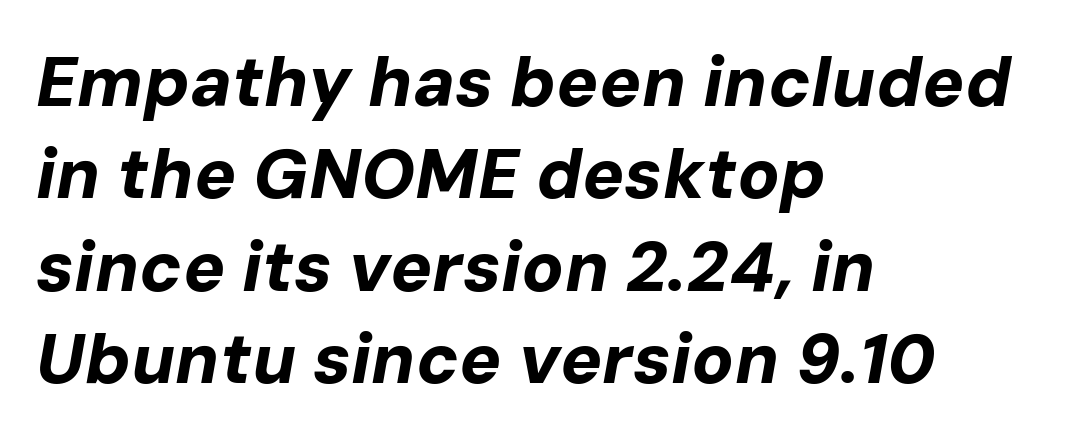
The image shows 70 px bold type, italic (leaning right); set left-aligned, normal line spacing (1.32x), normal letter spacing, not underlined; low stroke contrast and a medium x-height.
